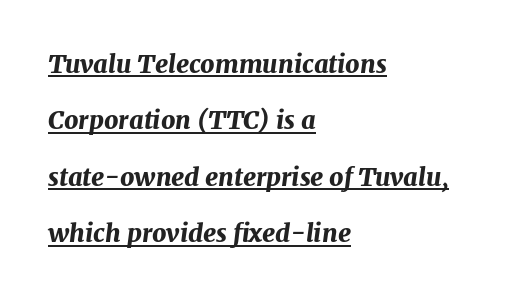
Honestly, the underline is the first thing you notice here. In terms of weight, the rendering is a true, heavy bold. There is no visible air inserted between adjacent glyphs. You could fit nearly another row in the gap between these rows. Compared with ordinary roman type, these characters are visibly tilted. Each line starts at the same left margin while the right side varies.
